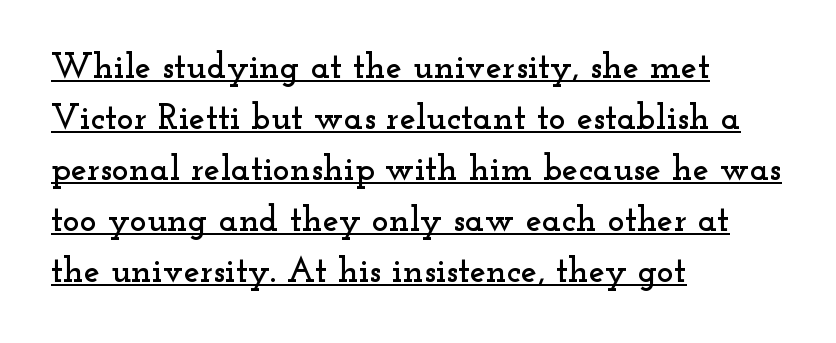
This sample has the flowing, uneven cadence of proportional lettering. The designer went with a serif here, giving each stem small feet. Compared with a centered layout, this one pins lines to the left instead. Unlike italic type, these characters show no tilt at all. Regarding leading, the lines here are spaced in the standard way. This rendering features underlined lettering.
